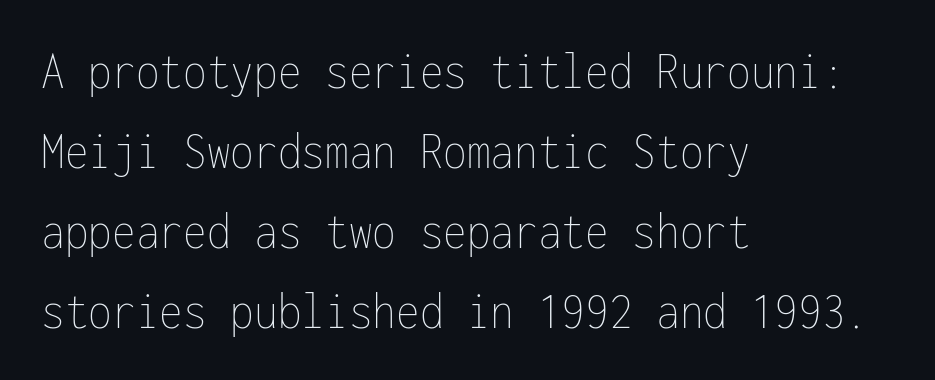
Q: Is the text bold? A: No.
Q: Is the text italic (slanted)? A: No, it is upright.
Q: Is the text underlined? A: No.
Q: How is the paragraph aligned? A: Left-aligned.
Q: Is the spacing between letters normal or unusually wide? A: Normal.
Q: Is the spacing between lines tight, normal or loose? A: Normal.
Q: Width (condensed, normal, or wide)? A: Condensed.
Q: Stroke contrast? A: Low.
Q: x-height? A: Medium.
Q: Monospaced? A: Yes.
